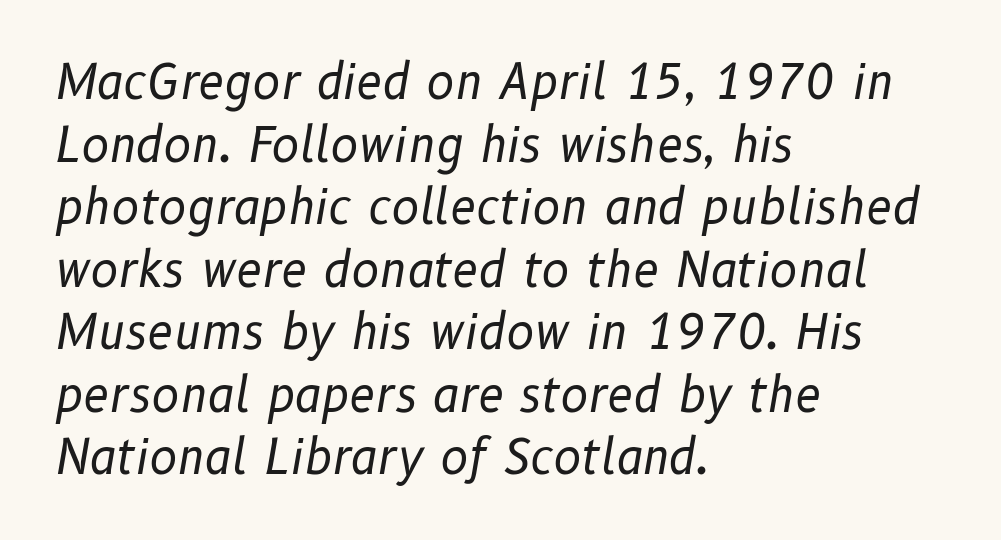
Q: Is the text bold? A: No.
Q: Is the text italic (slanted)? A: Yes, it leans right by about 10 degrees.
Q: Is the text underlined? A: No.
Q: How is the paragraph aligned? A: Left-aligned.
Q: Is the spacing between letters normal or unusually wide? A: Normal.
Q: Is the spacing between lines tight, normal or loose? A: Normal.
Q: Width (condensed, normal, or wide)? A: Normal.
Q: Stroke contrast? A: Low.
Q: x-height? A: Medium.
Q: Monospaced? A: No.
